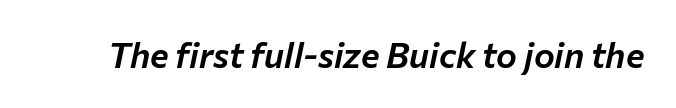
Q: Is the text italic (slanted)? A: Yes, it leans right by about 12 degrees.
Q: Is the text underlined? A: No.
Q: Is the spacing between letters normal or unusually wide? A: Normal.
Q: Width (condensed, normal, or wide)? A: Normal.
Q: Stroke contrast? A: Low.
Q: x-height? A: Medium.
Q: Monospaced? A: No.
